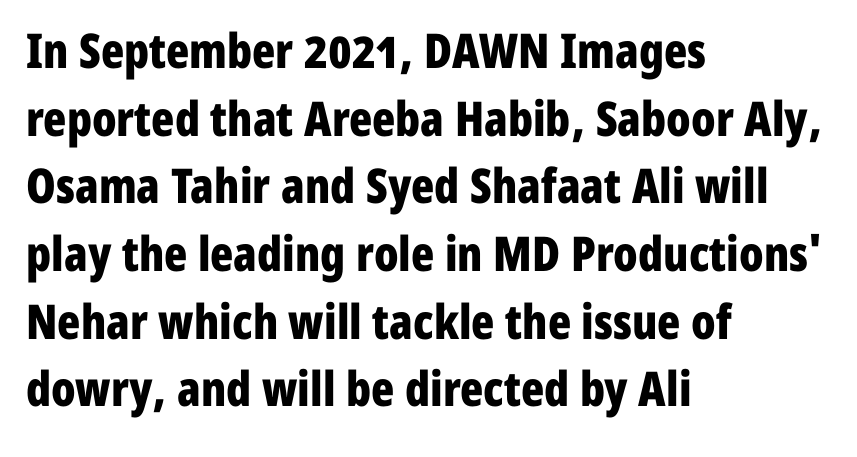
{"serif": "no", "italic": "no", "bold": "yes", "weight": "bold", "width": "condensed", "stroke_contrast": "low", "x_height": "medium", "monospaced": "no", "underline": "no", "align": "left", "line_spacing": "normal", "line_spacing_ratio": 1.41, "letter_spacing": "normal", "letter_spacing_em": 0.0, "glyph_px": 48}
